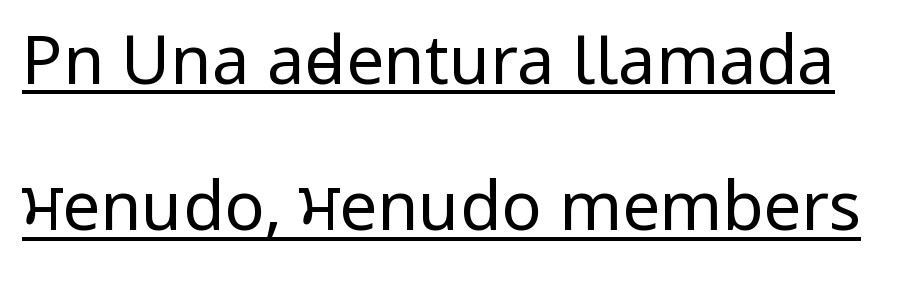
The image shows 67 px regular-weight, condensed sans-serif type, upright; set loose line spacing (2.18x), normal letter spacing, underlined; low stroke contrast and a large x-height.
